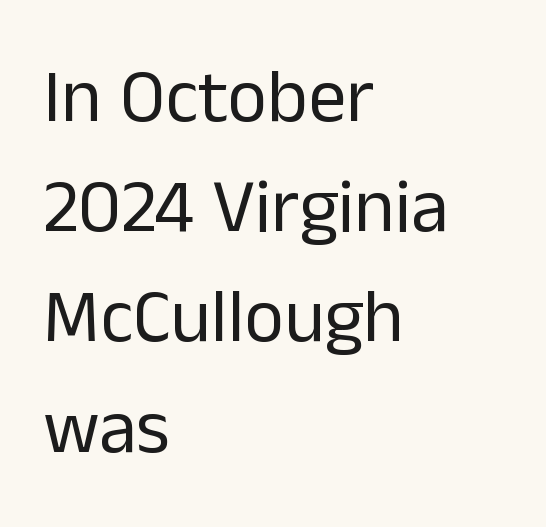
{"serif": "no", "italic": "no", "bold": "no", "weight": "regular", "width": "normal", "stroke_contrast": "low", "x_height": "medium", "monospaced": "no", "underline": "no", "align": "left", "line_spacing": "normal", "line_spacing_ratio": 1.45, "letter_spacing": "normal", "letter_spacing_em": 0.0, "glyph_px": 76}
